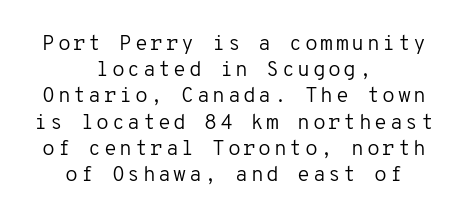
No chunkiness to these letters — they're not bold. The lines are quadded center. The designer left line spacing at the default. The specimen reads as upright at a glance. Type without underlining.
